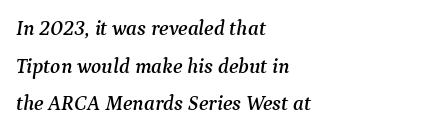
Students, note that the glyphs here touch the page at normal intervals. A clean baseline with only descenders dipping below it. These lines were composed using italics. These lines are set flush left with a ragged right edge.
